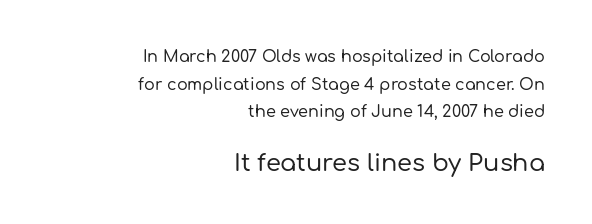
{"italic": "no", "underline": "no", "align": "right", "line_spacing_ratio": 1.72, "letter_spacing": "normal", "letter_spacing_em": 0.0, "larger_block": "second", "size_ratio": 1.5, "glyph_px": 24}
